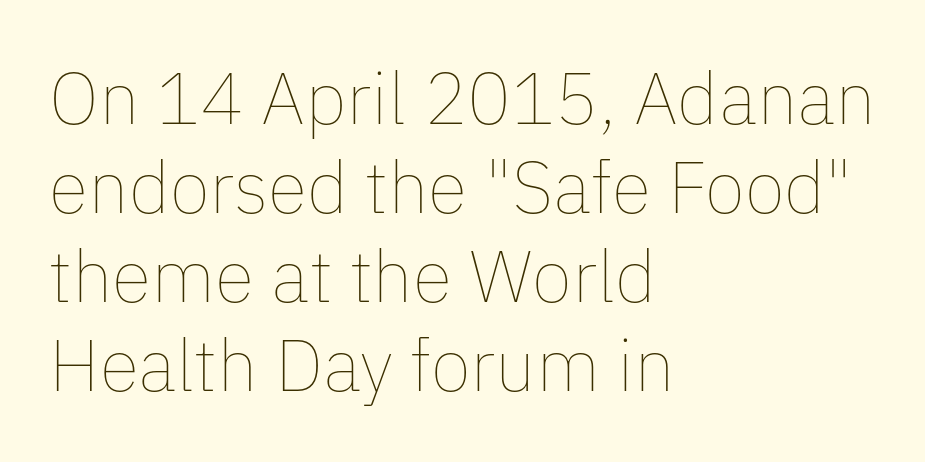
The image shows 73 px thin type, upright; set left-aligned, line spacing 1.22x, normal letter spacing, not underlined; low stroke contrast and a medium x-height.
